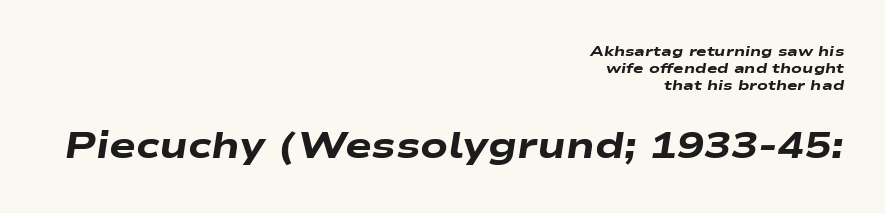
Summary of weight: heavy, a full bold. Character size in the trailing block exceeds that of the leading block. The axis of the letterforms is tilted away from vertical. Spacing verdict: proportional, widths tailored to each character. Glance below the letters and you will spot only blank space. The lines in this sample share a right terminus and differ only in where they begin.
